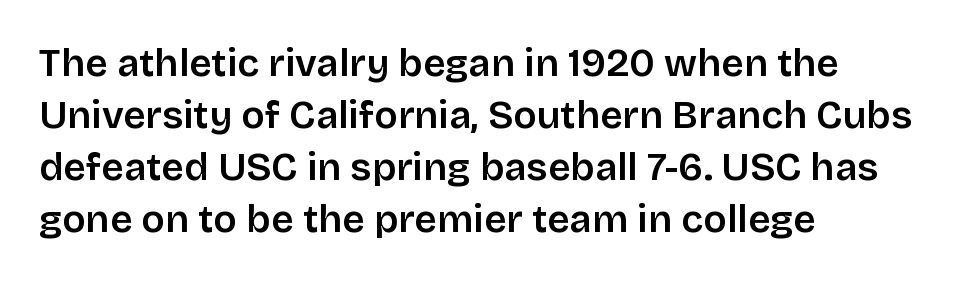
The image shows 39 px semibold sans-serif type, upright; set left-aligned, normal line spacing (1.33x), normal letter spacing, not underlined; low stroke contrast and a large x-height.
